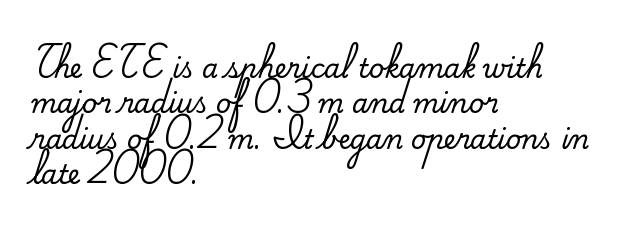
{"underline": "no", "align": "left", "line_spacing": "normal", "line_spacing_ratio": 1.36, "letter_spacing": "normal", "letter_spacing_em": 0.0, "glyph_px": 26}
